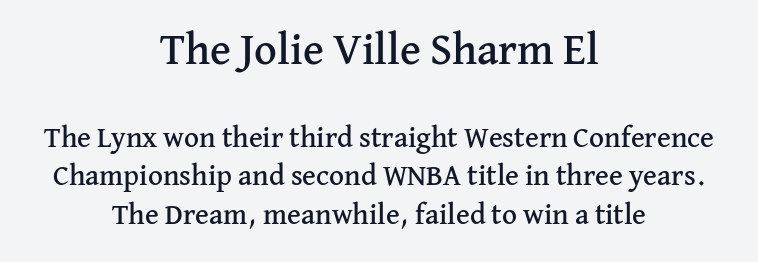
No italicization has been applied; the sample stays upright. Vertical spacing — default. The letters sit at their default tracking, neither squeezed nor spread. Between these two stacked blocks, the higher one wins on size.
